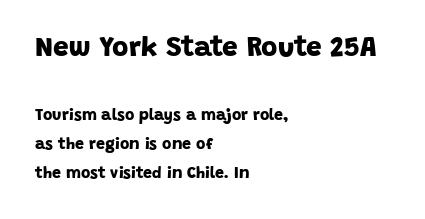
Q: Is the text bold? A: Yes.
Q: Is the typeface a serif or a sans-serif typeface? A: Sans-serif.
Q: Is the text underlined? A: No.
Q: How is the paragraph aligned? A: Left-aligned.
Q: Is the spacing between letters normal or unusually wide? A: Normal.
Q: Which block of text is set in a larger size, the first (top) or the second (bottom)? A: The first (top) one.
Q: Width (condensed, normal, or wide)? A: Normal.
Q: Stroke contrast? A: Low.
Q: x-height? A: Large.
Q: Monospaced? A: No.
